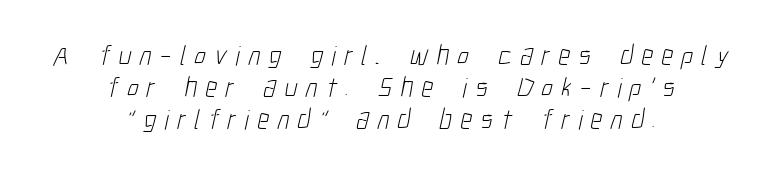
Here the designer chose a conventional face with non-uniform glyph widths. The paragraph shown floats in the horizontal middle. You can tell from the bare stems that sans-serif type was used. A typesetter would call this heavily tracked-out type.
